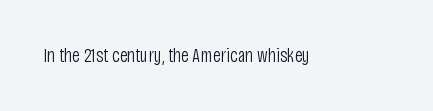
Q: Is the text bold? A: No.
Q: Is the text italic (slanted)? A: No, it is upright.
Q: Is the text underlined? A: No.
Q: Is the spacing between letters normal or unusually wide? A: Normal.
